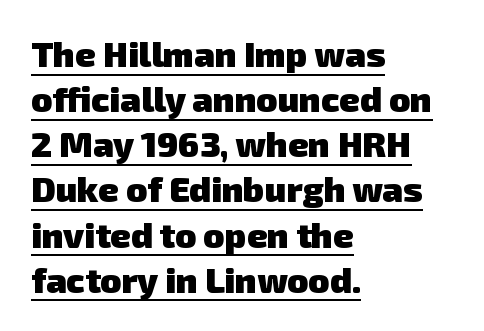
Each line starts at the same left margin while the right side varies. A typesetter would call this leading conventional body-copy spacing. Character widths vary here, with narrow letters taking less room than wide ones. The face used here is a sans, in the tradition of grotesques and geometrics.
